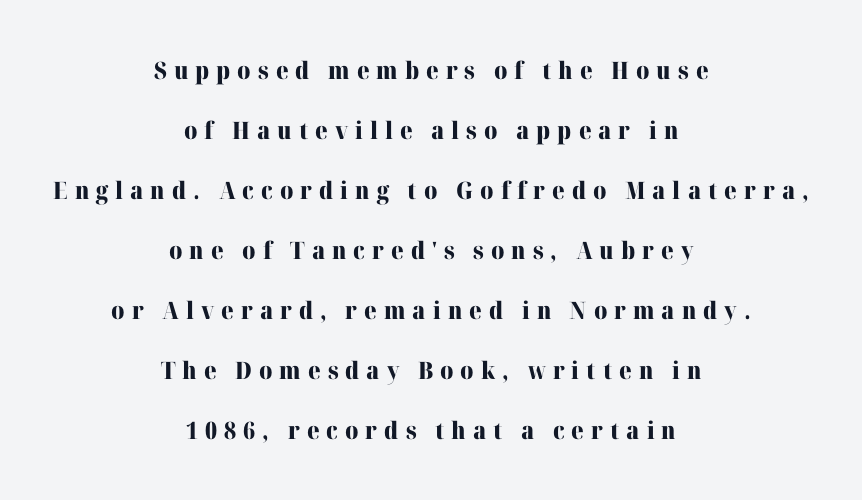
{"italic": "no", "bold": "yes", "underline": "no", "align": "center", "line_spacing": "loose", "line_spacing_ratio": 2.5, "letter_spacing": "wide", "letter_spacing_em": 0.29, "glyph_px": 24}
